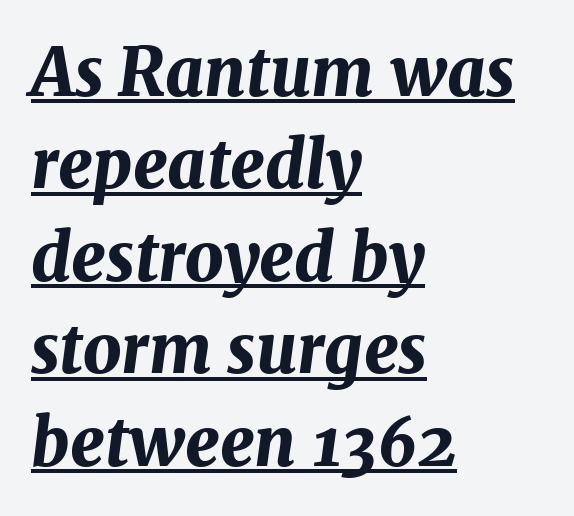
Q: Is the text bold? A: Yes.
Q: Is the text italic (slanted)? A: Yes, it leans right by about 7 degrees.
Q: Is the text underlined? A: Yes.
Q: How is the paragraph aligned? A: Left-aligned.
Q: Is the spacing between letters normal or unusually wide? A: Normal.
Q: Is the spacing between lines tight, normal or loose? A: Normal.
Q: Width (condensed, normal, or wide)? A: Normal.
Q: Stroke contrast? A: Medium.
Q: x-height? A: Medium.
Q: Monospaced? A: No.
